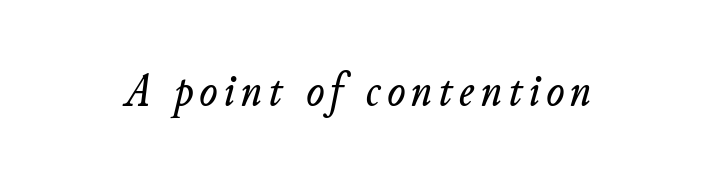
{"italic": "yes", "lean": "right", "slant_degrees": 11, "width": "normal", "stroke_contrast": "low", "x_height": "small", "monospaced": "no", "underline": "no", "glyph_px": 48}
